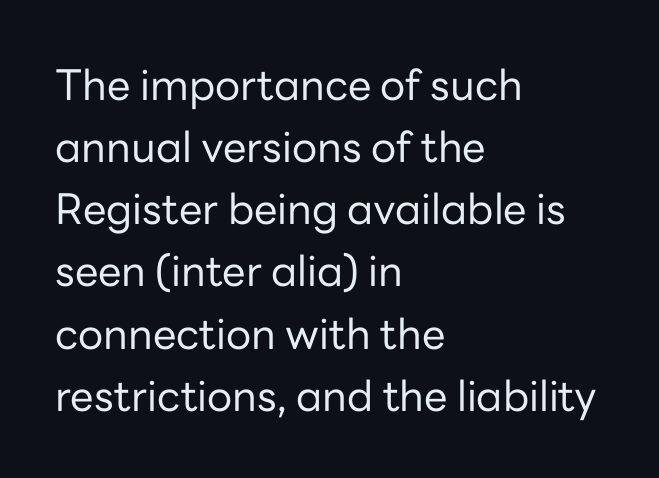
The image shows 42 px regular-weight sans-serif type, upright; set left-aligned, normal line spacing (1.48x), normal letter spacing, not underlined; low stroke contrast and a medium x-height.
